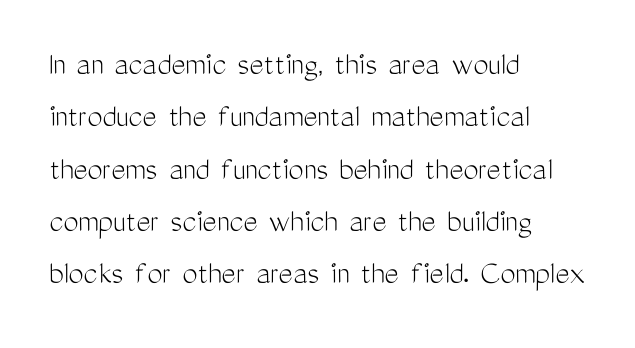
Q: Is the text bold? A: No.
Q: Is the text italic (slanted)? A: No, it is upright.
Q: Is the typeface a serif or a sans-serif typeface? A: Sans-serif.
Q: Is the text underlined? A: No.
Q: How is the paragraph aligned? A: Left-aligned.
Q: Is the spacing between letters normal or unusually wide? A: Normal.
Q: Is the spacing between lines tight, normal or loose? A: Normal.
Q: Width (condensed, normal, or wide)? A: Condensed.
Q: Stroke contrast? A: Medium.
Q: x-height? A: Medium.
Q: Monospaced? A: No.
